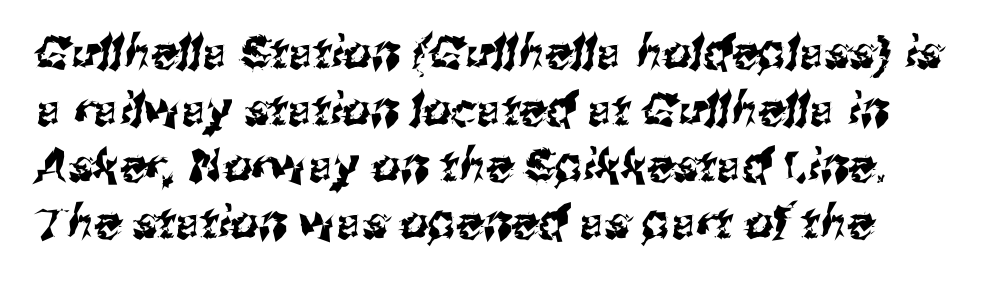
The image shows 45 px sans-serif type; set normal line spacing (1.26x), normal letter spacing, not underlined; medium stroke contrast and a medium x-height.
